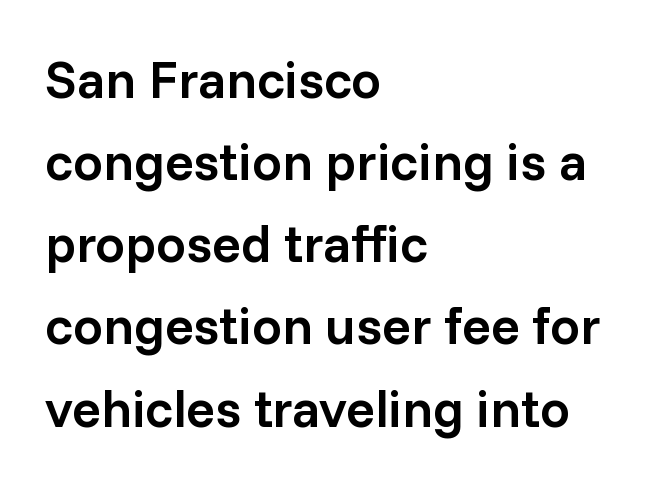
{"serif": "no", "italic": "no", "bold": "semi", "weight": "semibold", "width": "normal", "stroke_contrast": "low", "x_height": "medium", "monospaced": "no", "underline": "no", "align": "left", "line_spacing": "normal", "line_spacing_ratio": 1.55, "letter_spacing": "normal", "letter_spacing_em": 0.0, "glyph_px": 53}
